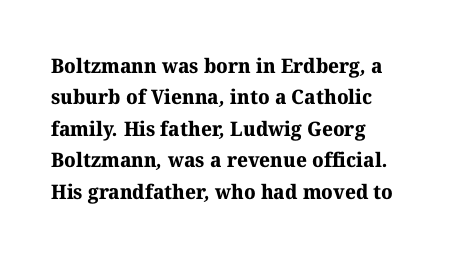
The image shows 20 px bold type; set left-aligned, normal line spacing (1.57x), normal letter spacing, not underlined.
